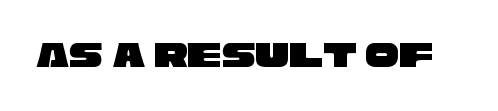
Q: Is the typeface a serif or a sans-serif typeface? A: Sans-serif.
Q: Is the text underlined? A: No.
Q: Is the spacing between letters normal or unusually wide? A: Normal.
Q: Width (condensed, normal, or wide)? A: Wide.
Q: Stroke contrast? A: Low.
Q: x-height? A: Large.
Q: Monospaced? A: No.
